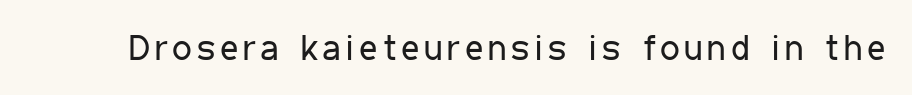
Every stem runs plumb, perpendicular to the baseline. Descender tails drop into unmarked territory. The strokes carry an ordinary text weight at most. The letters advance in unequal steps, a hallmark of proportional type.
